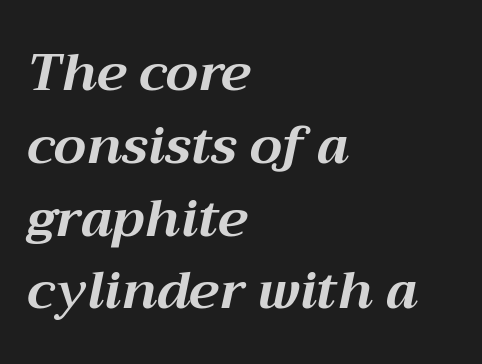
The image shows 52 px bold type, italic (leaning right); set left-aligned, normal line spacing (1.4x), normal letter spacing, not underlined; medium stroke contrast and a medium x-height.
